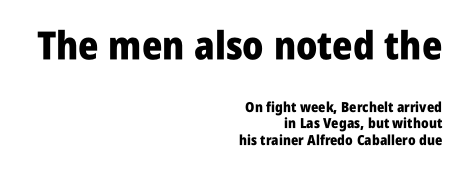
{"serif": "no", "italic": "no", "bold": "yes", "weight": "heavy", "width": "condensed", "stroke_contrast": "low", "x_height": "large", "monospaced": "no", "underline": "no", "align": "right", "line_spacing_ratio": 1.19, "letter_spacing": "normal", "letter_spacing_em": 0.0, "larger_block": "first", "size_ratio": 2.79, "glyph_px": 39}
